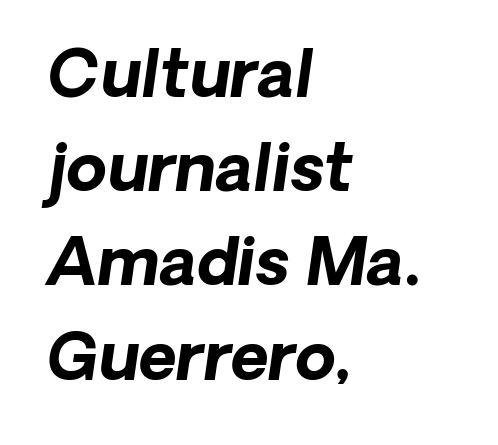
{"serif": "no", "bold": "yes", "weight": "bold", "width": "normal", "stroke_contrast": "low", "x_height": "medium", "monospaced": "no", "underline": "no", "align": "left", "line_spacing": "normal", "line_spacing_ratio": 1.45, "letter_spacing": "normal", "letter_spacing_em": 0.0, "glyph_px": 65}
